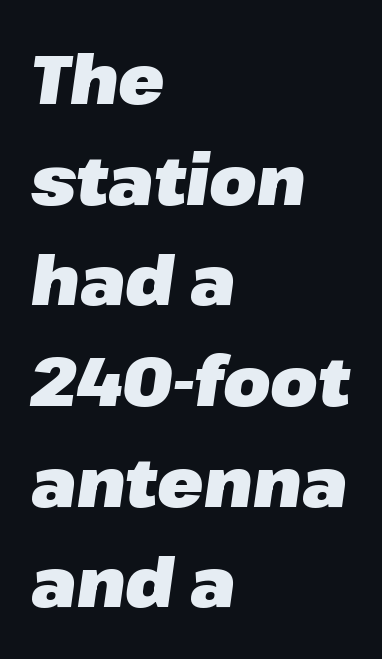
The image shows 68 px heavy type, italic (leaning right); set left-aligned, normal line spacing (1.48x), normal letter spacing, not underlined; low stroke contrast and a medium x-height.
